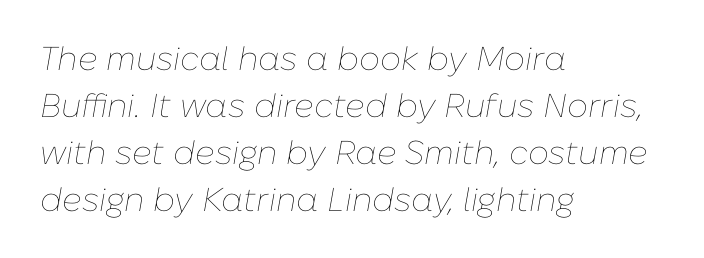
No letter is thick-stroked: the sample isn't bold. The line-height multiplier appears to be the usual default. Unmarked baselines from the first word to the last. Every row of glyphs begins at an identical x-position on the left.
